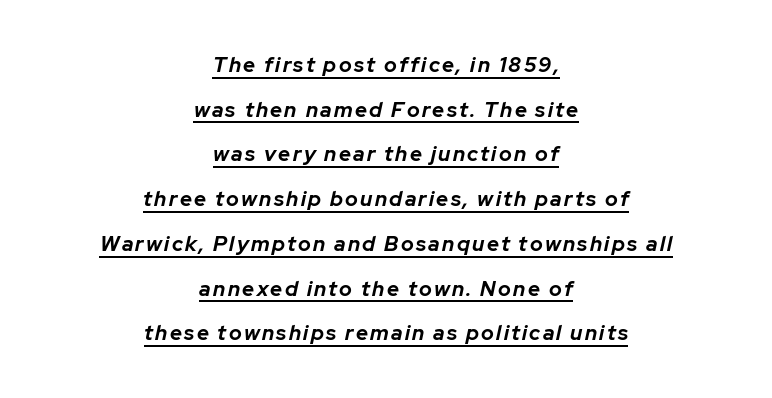
{"italic": "yes", "lean": "right", "slant_degrees": 12, "bold": "yes", "underline": "yes", "align": "center", "line_spacing": "loose", "line_spacing_ratio": 2.13, "glyph_px": 21}
